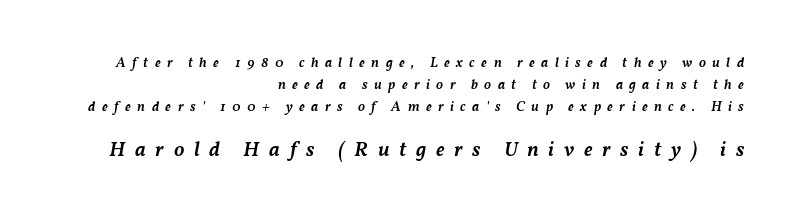
{"italic": "yes", "lean": "right", "slant_degrees": 11, "bold": "semi", "underline": "no", "align": "right", "line_spacing": "normal", "line_spacing_ratio": 1.57, "letter_spacing": "wide", "letter_spacing_em": 0.46, "larger_block": "second", "size_ratio": 1.5, "glyph_px": 21}
